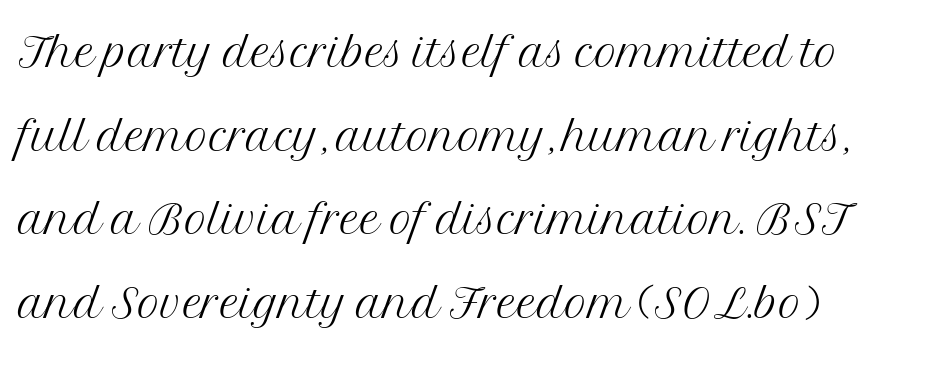
Q: Is the text bold? A: No.
Q: Is the text italic (slanted)? A: Yes.
Q: Is the typeface a serif or a sans-serif typeface? A: Serif.
Q: Is the text underlined? A: No.
Q: How is the paragraph aligned? A: Left-aligned.
Q: Is the spacing between letters normal or unusually wide? A: Normal.
Q: Is the spacing between lines tight, normal or loose? A: Normal.
Q: Width (condensed, normal, or wide)? A: Normal.
Q: Stroke contrast? A: Medium.
Q: x-height? A: Medium.
Q: Monospaced? A: No.
